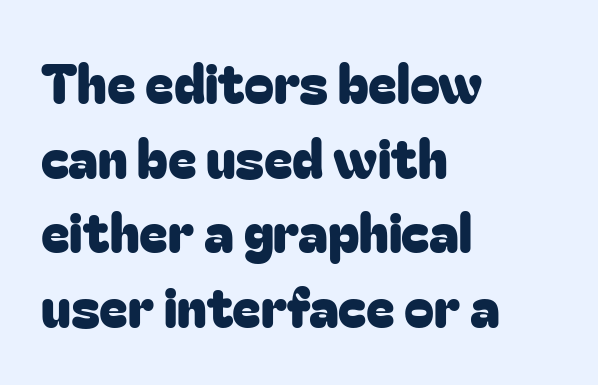
A normal amount of white space separates one row of letters from the next. The line texture is even and compact thanks to regular tracking. Has an underline been added? It has not. Is the block centered? No — it sits flush against the left margin. The face used here is proportionally spaced, like ordinary book or web type. Is this a sans? Yes — the strokes have no serifs.
